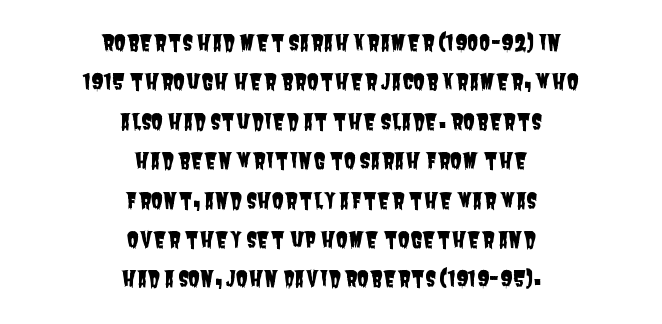
The image shows 22 px text type; set centered, line spacing 1.79x, normal letter spacing, not underlined.
